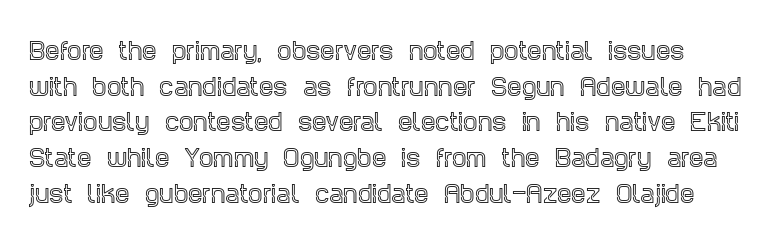
The image shows 23 px text type, upright; set normal line spacing (1.55x), normal letter spacing, not underlined.
